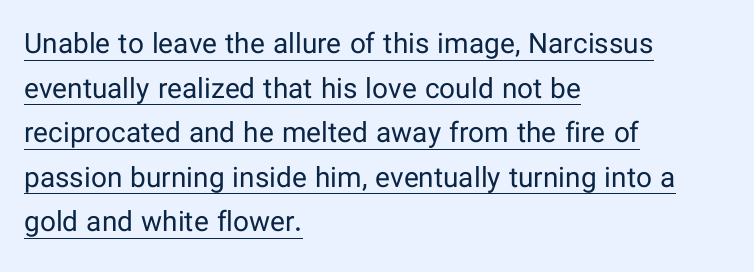
{"serif": "no", "italic": "no", "bold": "no", "weight": "regular", "width": "normal", "stroke_contrast": "low", "x_height": "medium", "monospaced": "no", "underline": "yes", "align": "left", "line_spacing": "normal", "line_spacing_ratio": 1.59, "letter_spacing": "normal", "letter_spacing_em": 0.0, "glyph_px": 28}
